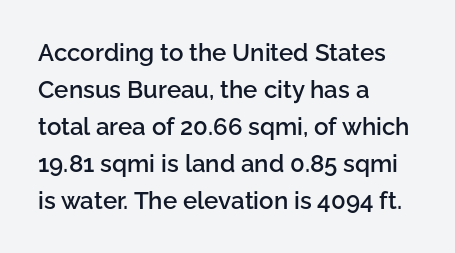
{"italic": "no", "bold": "semi", "underline": "no", "align": "left", "line_spacing": "normal", "line_spacing_ratio": 1.54, "letter_spacing": "normal", "letter_spacing_em": 0.0, "glyph_px": 24}
